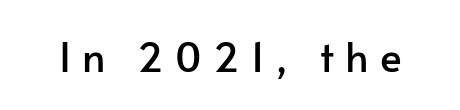
{"serif": "no", "italic": "no", "width": "normal", "stroke_contrast": "low", "x_height": "small", "monospaced": "no", "underline": "no", "letter_spacing": "wide", "letter_spacing_em": 0.27, "glyph_px": 41}
